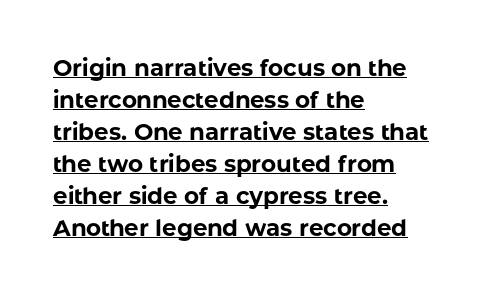
The image shows 23 px bold type, upright; set left-aligned, normal line spacing (1.39x), normal letter spacing, underlined.
